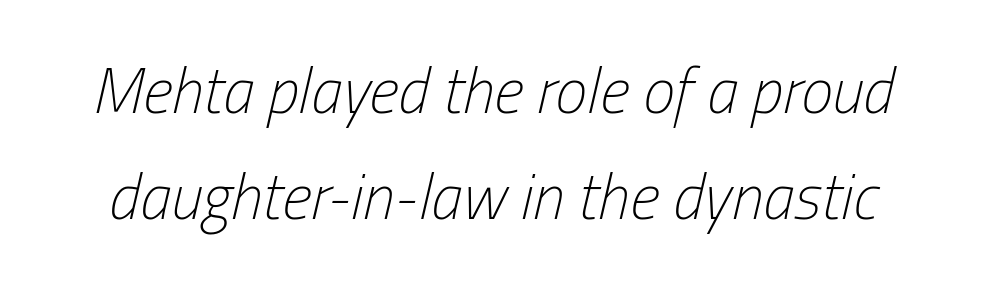
Q: Is the text bold? A: No.
Q: Is the text italic (slanted)? A: Yes, it leans right by about 13 degrees.
Q: Is the text underlined? A: No.
Q: Is the spacing between letters normal or unusually wide? A: Normal.
Q: Is the spacing between lines tight, normal or loose? A: Normal.
Q: Width (condensed, normal, or wide)? A: Condensed.
Q: Stroke contrast? A: Low.
Q: x-height? A: Medium.
Q: Monospaced? A: No.
